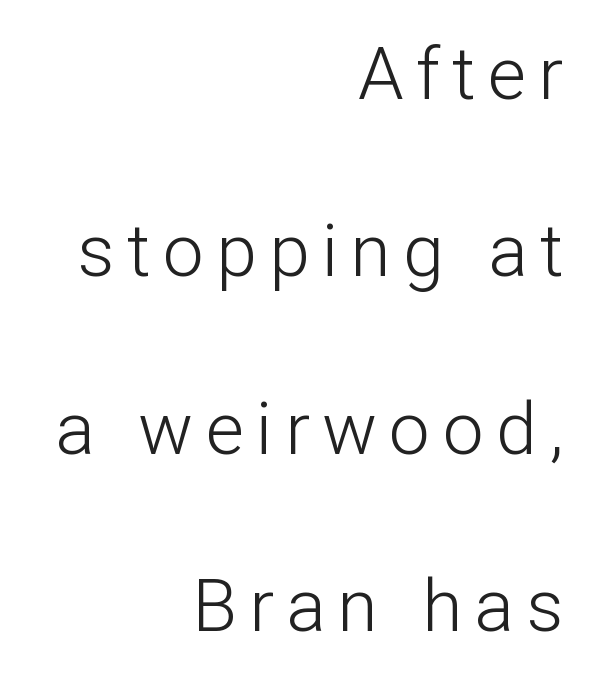
Has an underline been added? It has not. Is this a sans? Yes — the strokes have no serifs. In terms of posture, this sample is upright. Reading down the block, your eye finds every line finishing at a fixed right position. Counters stay open thanks to moderate or lighter strokes. You could not count columns in this text — the font is proportionally spaced.
